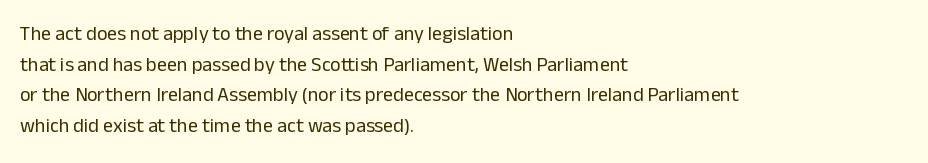
The image shows 20 px text type, upright; set left-aligned, normal line spacing (1.53x), normal letter spacing, not underlined.
